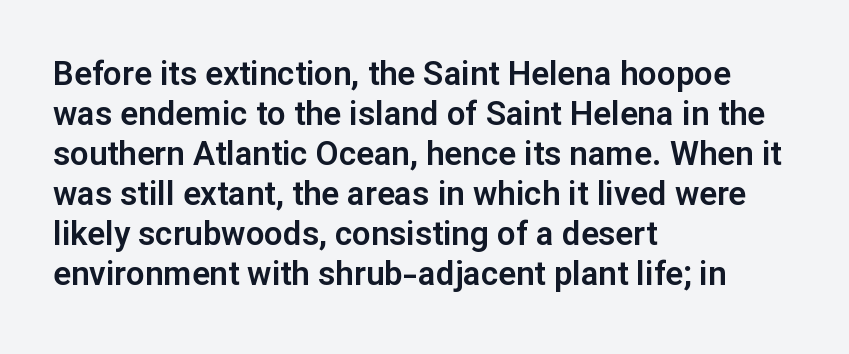
The image shows 33 px sans-serif type, upright; set left-aligned, line spacing 1.21x, normal letter spacing, not underlined; low stroke contrast and a medium x-height.
